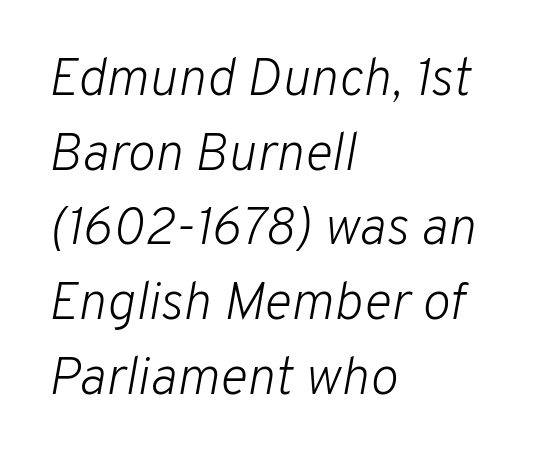
Vertical spacing — default. Caption: standard tracking, unaltered. The space beneath each line is pristine and unruled. The face looks like a standard text weight, possibly lighter. A typesetter would call this proportional, since set widths differ per character.
